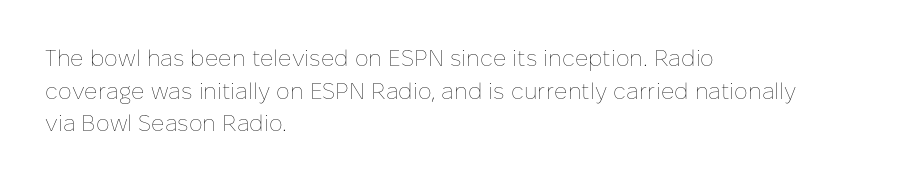
Characters follow at the spacing the type designer built in. The letterforms sit at book weight or below. Rendered with straight, roman letterforms. The rows are spaced the way most documents space them. The strip under each line holds only bare page.
